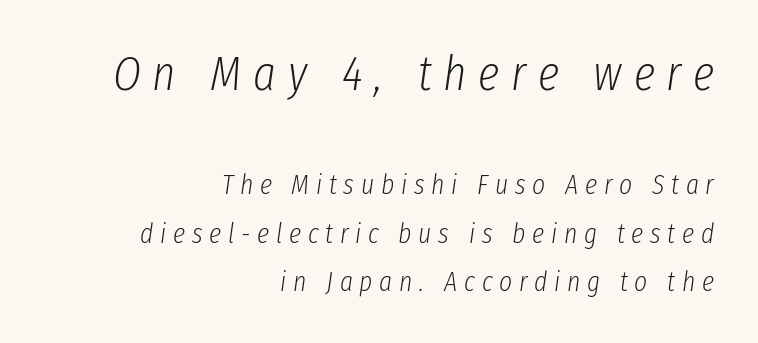
{"italic": "yes", "lean": "right", "slant_degrees": 8, "bold": "no", "weight": "light", "width": "condensed", "stroke_contrast": "low", "x_height": "medium", "monospaced": "no", "underline": "no", "align": "right", "line_spacing_ratio": 1.72, "letter_spacing": "wide", "letter_spacing_em": 0.24, "larger_block": "first", "size_ratio": 1.75, "glyph_px": 49}
